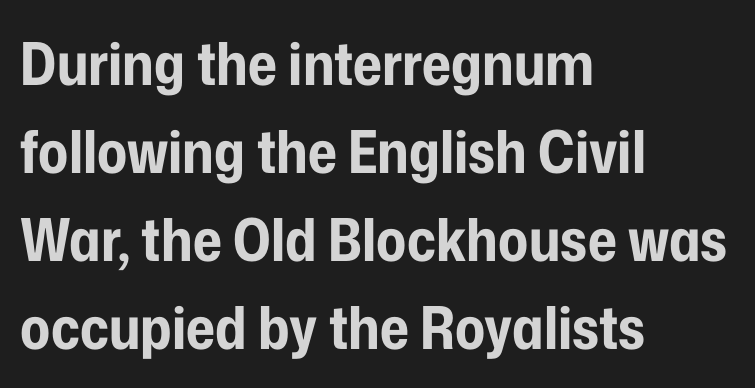
Q: Is the text bold? A: Yes.
Q: Is the text italic (slanted)? A: No, it is upright.
Q: Is the typeface a serif or a sans-serif typeface? A: Sans-serif.
Q: Is the text underlined? A: No.
Q: How is the paragraph aligned? A: Left-aligned.
Q: Is the spacing between letters normal or unusually wide? A: Normal.
Q: Is the spacing between lines tight, normal or loose? A: Normal.
Q: Width (condensed, normal, or wide)? A: Condensed.
Q: Stroke contrast? A: Low.
Q: x-height? A: Medium.
Q: Monospaced? A: No.
